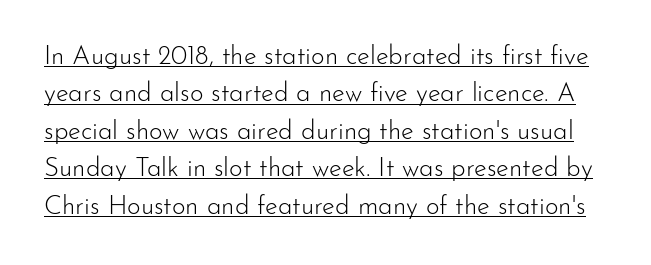
The image shows 26 px text type, upright; set normal line spacing (1.44x), normal letter spacing, underlined.
